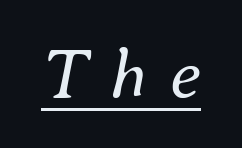
{"italic": "yes", "lean": "right", "slant_degrees": 8, "bold": "no", "weight": "regular", "width": "normal", "stroke_contrast": "medium", "x_height": "small", "monospaced": "no", "underline": "yes", "letter_spacing": "wide", "letter_spacing_em": 0.32, "glyph_px": 71}
